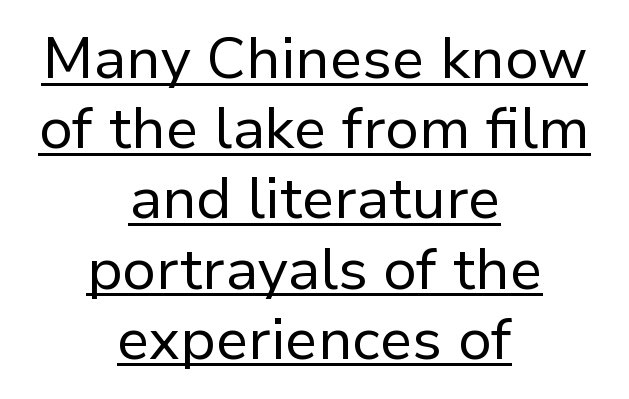
Heft: none added — not bold. A roman cut, with each character standing at attention. Glyph-to-glyph distance matches everyday printed text. Character widths vary here, with narrow letters taking less room than wide ones.
